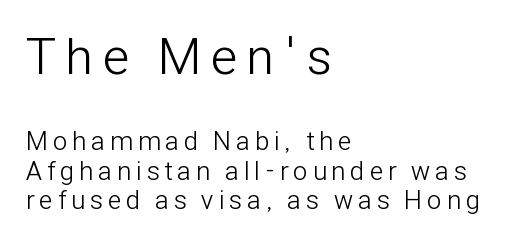
Q: Is the text bold? A: No.
Q: Is the text italic (slanted)? A: No, it is upright.
Q: Is the typeface a serif or a sans-serif typeface? A: Sans-serif.
Q: Is the text underlined? A: No.
Q: How is the paragraph aligned? A: Left-aligned.
Q: Is the spacing between letters normal or unusually wide? A: Unusually wide.
Q: Is the spacing between lines tight, normal or loose? A: Tight.
Q: Which block of text is set in a larger size, the first (top) or the second (bottom)? A: The first (top) one.
Q: Width (condensed, normal, or wide)? A: Condensed.
Q: Stroke contrast? A: Low.
Q: x-height? A: Medium.
Q: Monospaced? A: No.
